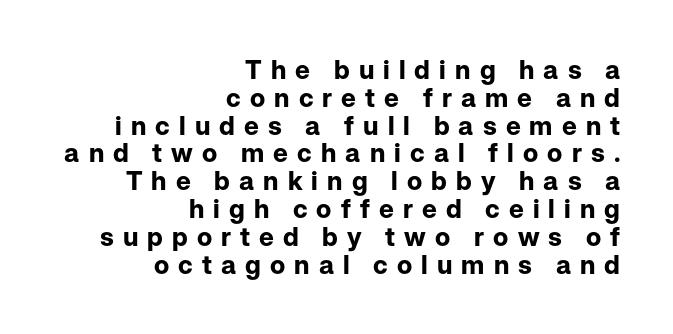
{"italic": "no", "bold": "yes", "underline": "no", "align": "right", "line_spacing": "tight", "line_spacing_ratio": 1.07, "letter_spacing": "wide", "letter_spacing_em": 0.35, "glyph_px": 26}
